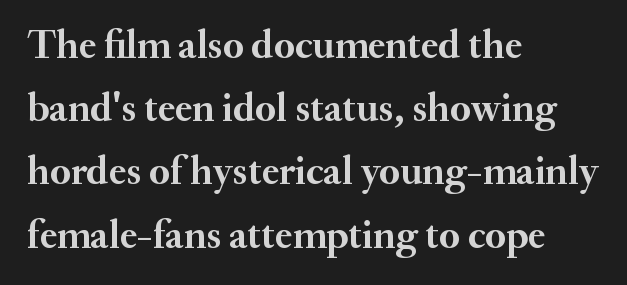
The image shows 40 px semibold serif type, upright; set left-aligned, normal line spacing (1.58x), normal letter spacing, not underlined; medium stroke contrast and a small x-height.
